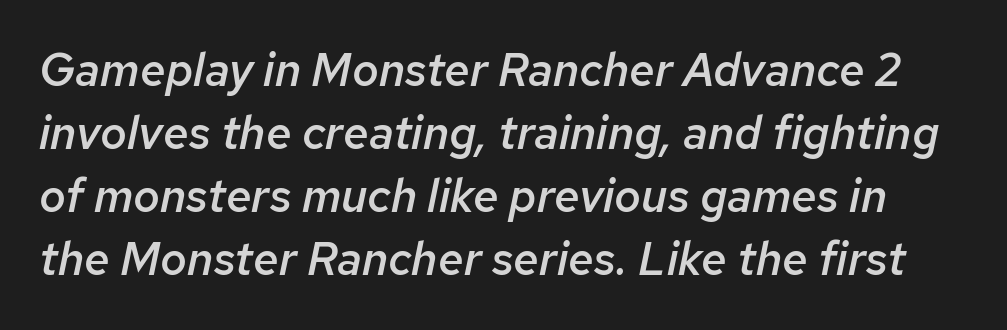
{"italic": "yes", "lean": "right", "slant_degrees": 12, "bold": "semi", "weight": "semibold", "width": "normal", "stroke_contrast": "low", "x_height": "medium", "monospaced": "no", "underline": "no", "line_spacing": "normal", "line_spacing_ratio": 1.37, "letter_spacing": "normal", "letter_spacing_em": 0.0, "glyph_px": 46}
